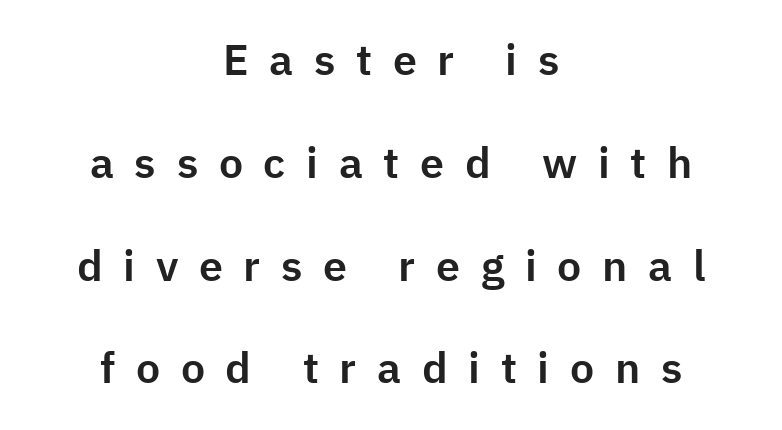
In terms of posture, this sample is upright. Every row of glyphs is offset so its center matches the block's center. The vertical gap from one line to the next is large. Words appear elongated and porous because spacing is wide. Type without underlining. Stroke terminals: plain, sans-serif.
